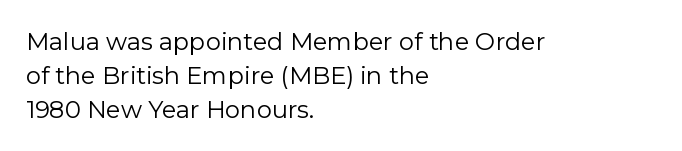
The image shows 24 px text type, upright; set left-aligned, normal line spacing (1.41x), normal letter spacing, not underlined.
